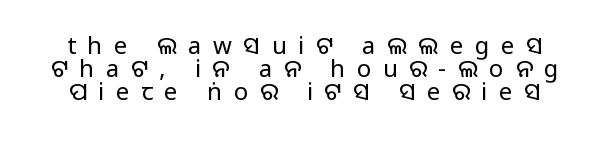
The image shows 24 px text type, upright; set tight line spacing (0.96x), unusually wide letter spacing (+0.48 em), not underlined.
